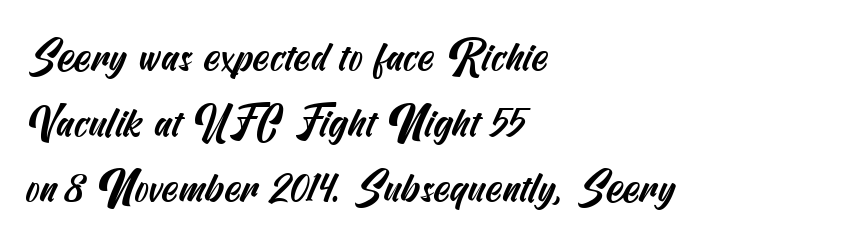
Q: Is the typeface a serif or a sans-serif typeface? A: Sans-serif.
Q: Is the text underlined? A: No.
Q: How is the paragraph aligned? A: Left-aligned.
Q: Is the spacing between letters normal or unusually wide? A: Normal.
Q: Is the spacing between lines tight, normal or loose? A: Normal.
Q: Width (condensed, normal, or wide)? A: Condensed.
Q: Stroke contrast? A: Medium.
Q: x-height? A: Small.
